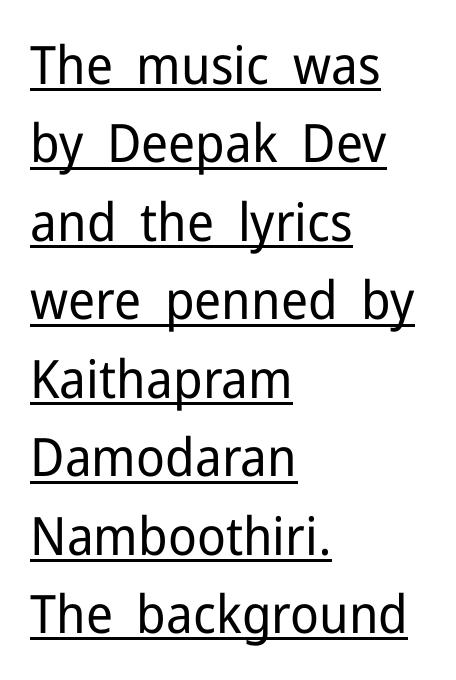
Q: Is the text bold? A: No.
Q: Is the text italic (slanted)? A: No, it is upright.
Q: Is the typeface a serif or a sans-serif typeface? A: Sans-serif.
Q: Is the text underlined? A: Yes.
Q: How is the paragraph aligned? A: Left-aligned.
Q: Is the spacing between letters normal or unusually wide? A: Normal.
Q: Is the spacing between lines tight, normal or loose? A: Normal.
Q: Width (condensed, normal, or wide)? A: Normal.
Q: Stroke contrast? A: Low.
Q: x-height? A: Medium.
Q: Monospaced? A: No.
